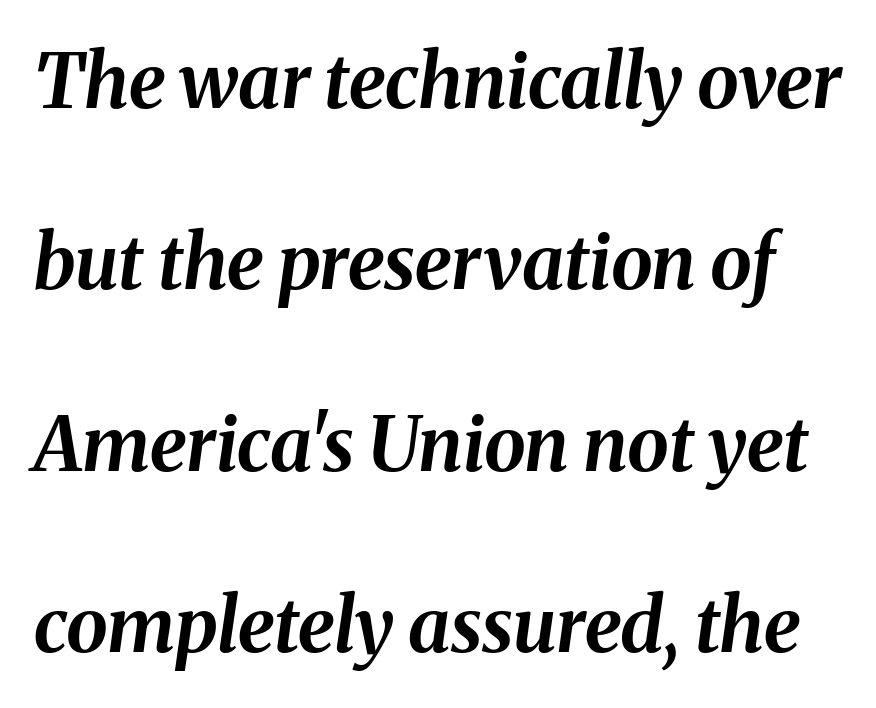
Q: Is the text bold? A: Yes.
Q: Is the text italic (slanted)? A: Yes, it leans right by about 8 degrees.
Q: Is the text underlined? A: No.
Q: Is the spacing between letters normal or unusually wide? A: Normal.
Q: Is the spacing between lines tight, normal or loose? A: Loose.
Q: Width (condensed, normal, or wide)? A: Normal.
Q: Stroke contrast? A: Medium.
Q: x-height? A: Medium.
Q: Monospaced? A: No.
